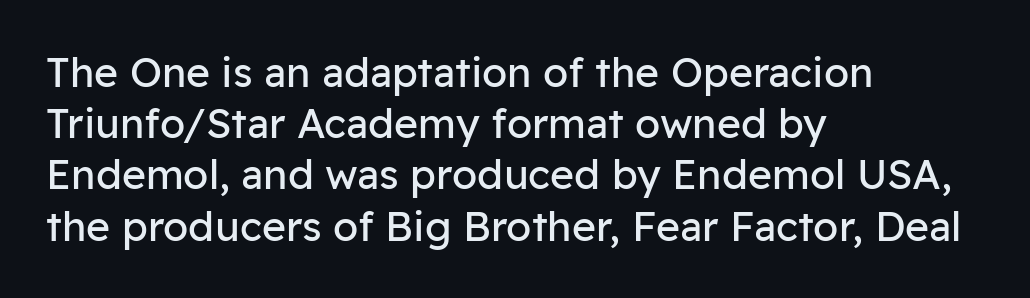
{"serif": "no", "italic": "no", "bold": "no", "weight": "regular", "width": "normal", "stroke_contrast": "low", "x_height": "medium", "monospaced": "no", "underline": "no", "align": "left", "line_spacing": "normal", "line_spacing_ratio": 1.25, "letter_spacing": "normal", "letter_spacing_em": 0.0, "glyph_px": 41}
